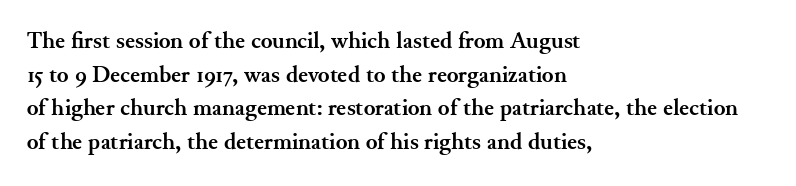
{"italic": "no", "bold": "yes", "underline": "no", "align": "left", "line_spacing": "normal", "line_spacing_ratio": 1.4, "letter_spacing": "normal", "letter_spacing_em": 0.0, "glyph_px": 24}
